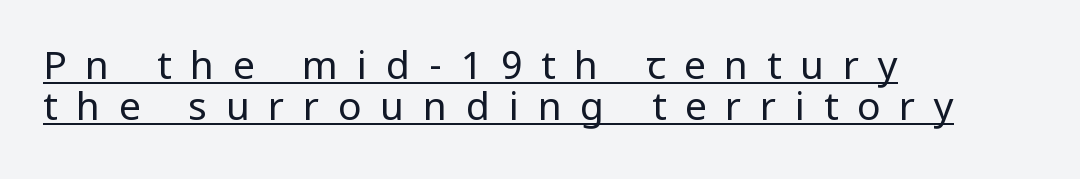
{"serif": "no", "italic": "no", "bold": "no", "weight": "regular", "width": "condensed", "stroke_contrast": "low", "x_height": "large", "monospaced": "no", "underline": "yes", "align": "left", "line_spacing": "tight", "line_spacing_ratio": 1.04, "letter_spacing": "wide", "letter_spacing_em": 0.48, "glyph_px": 39}
